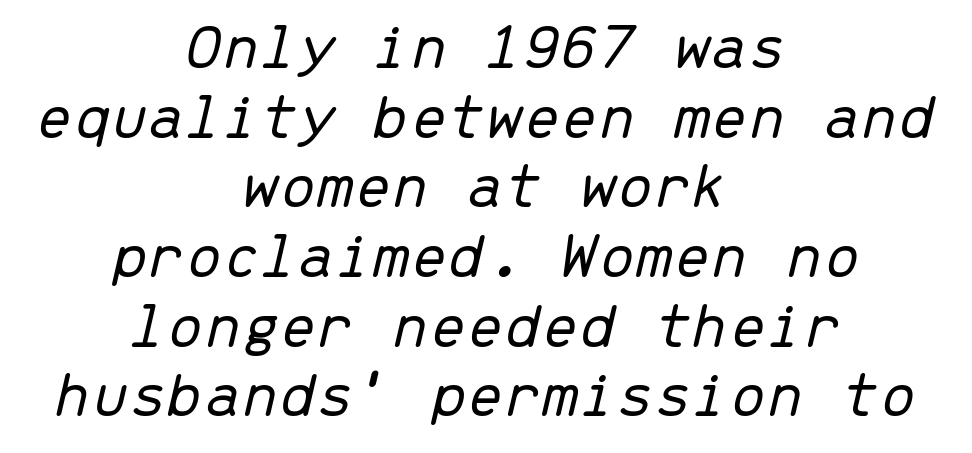
The image shows 67 px light type, italic (leaning right), monospaced; set centered, tight line spacing (1.04x), normal letter spacing, not underlined; low stroke contrast and a medium x-height.
